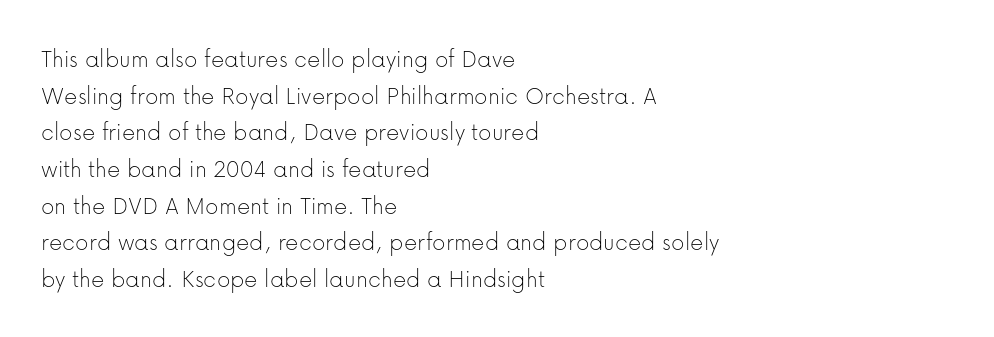
Q: Is the text bold? A: No.
Q: Is the text italic (slanted)? A: No, it is upright.
Q: Is the text underlined? A: No.
Q: How is the paragraph aligned? A: Left-aligned.
Q: Is the spacing between letters normal or unusually wide? A: Normal.
Q: Is the spacing between lines tight, normal or loose? A: Normal.
